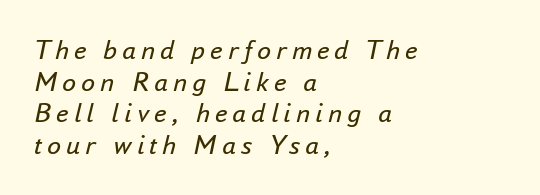
Q: Is the text bold? A: No.
Q: Is the text italic (slanted)? A: Yes, it leans right by about 16 degrees.
Q: Is the text underlined? A: No.
Q: How is the paragraph aligned? A: Left-aligned.
Q: Is the spacing between lines tight, normal or loose? A: Tight.
Q: Width (condensed, normal, or wide)? A: Normal.
Q: Stroke contrast? A: Low.
Q: x-height? A: Small.
Q: Monospaced? A: No.
